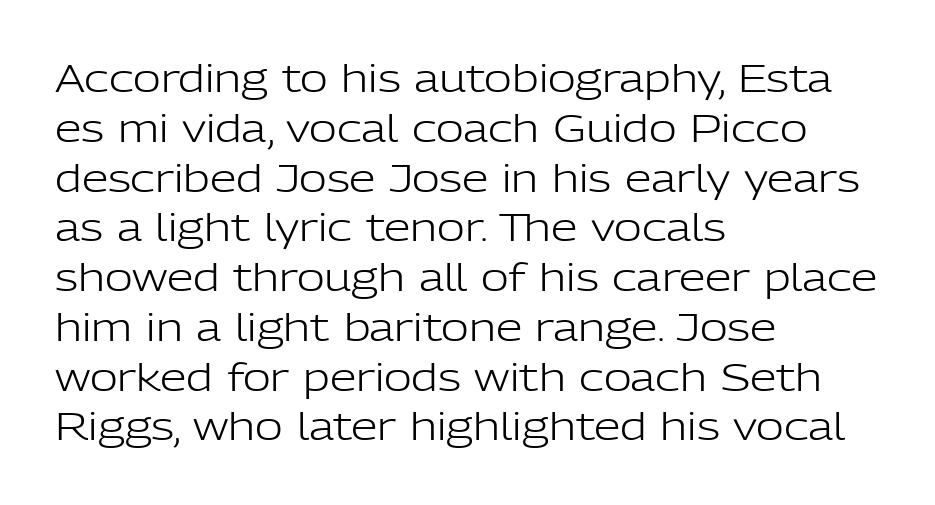
The image shows 38 px light sans-serif type, upright; set left-aligned, normal line spacing (1.31x), normal letter spacing, not underlined; low stroke contrast and a medium x-height.
